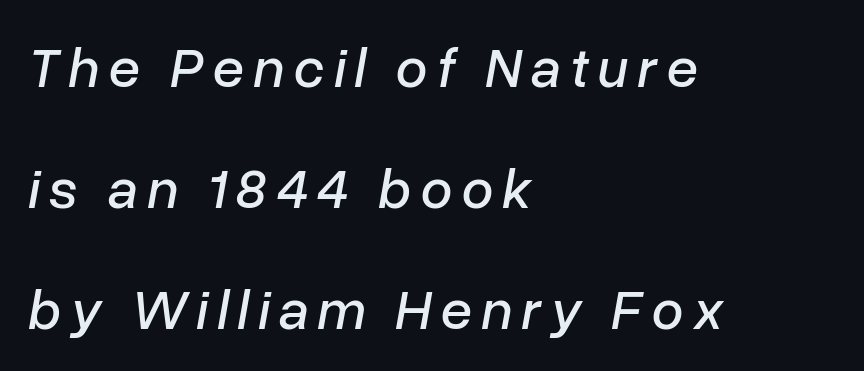
{"italic": "yes", "lean": "right", "slant_degrees": 10, "width": "normal", "stroke_contrast": "low", "x_height": "medium", "monospaced": "no", "underline": "no", "align": "left", "line_spacing": "loose", "line_spacing_ratio": 2.12, "glyph_px": 57}
